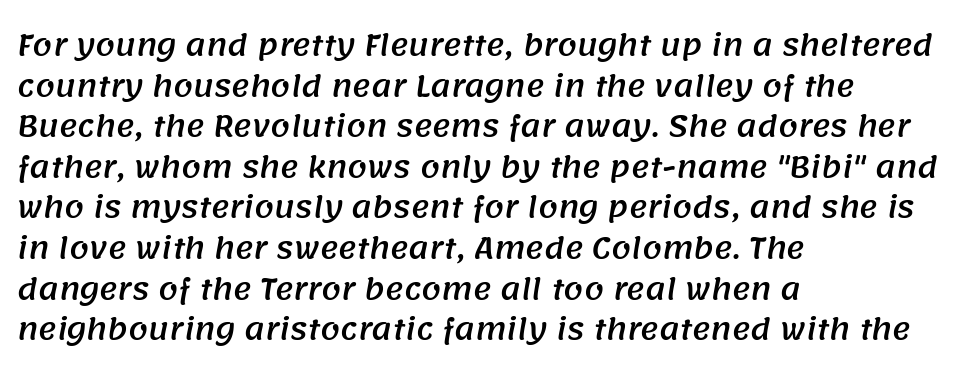
{"serif": "no", "width": "normal", "stroke_contrast": "medium", "x_height": "large", "monospaced": "no", "underline": "no", "align": "left", "line_spacing": "normal", "line_spacing_ratio": 1.45, "letter_spacing": "normal", "letter_spacing_em": 0.0, "glyph_px": 28}
